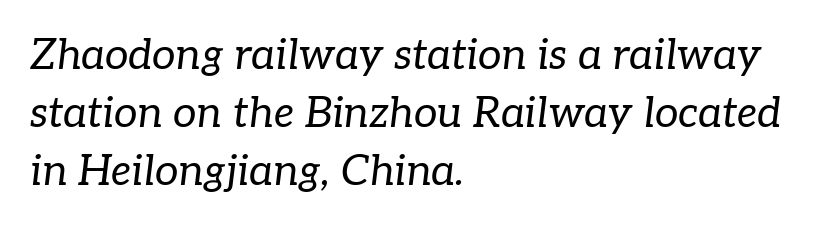
Q: Is the text bold? A: No.
Q: Is the text italic (slanted)? A: Yes, it leans right by about 7 degrees.
Q: Is the typeface a serif or a sans-serif typeface? A: Serif.
Q: Is the text underlined? A: No.
Q: How is the paragraph aligned? A: Left-aligned.
Q: Is the spacing between letters normal or unusually wide? A: Normal.
Q: Is the spacing between lines tight, normal or loose? A: Normal.
Q: Width (condensed, normal, or wide)? A: Normal.
Q: Stroke contrast? A: Low.
Q: x-height? A: Medium.
Q: Monospaced? A: No.
